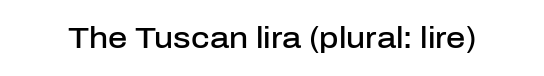
The image shows 30 px semibold sans-serif type, upright; set normal letter spacing, not underlined; low stroke contrast and a medium x-height.
